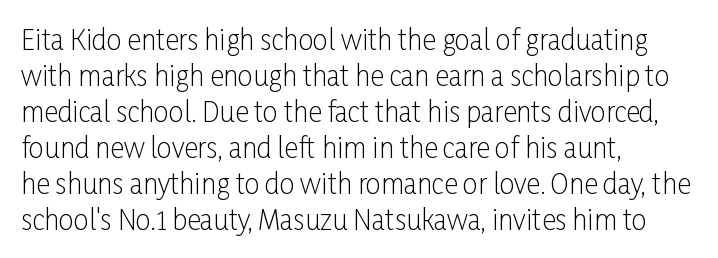
The image shows 27 px text type, upright; set left-aligned, normal line spacing (1.33x), normal letter spacing, not underlined.
